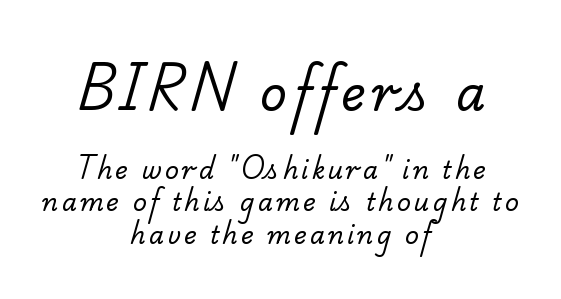
Baseline-to-baseline distance is the conventional proportion of letter height. Which of the two is more prominent by size? The first, at the top. A typesetter would call this proportional, since set widths differ per character. Has an underline been added? It has not.
